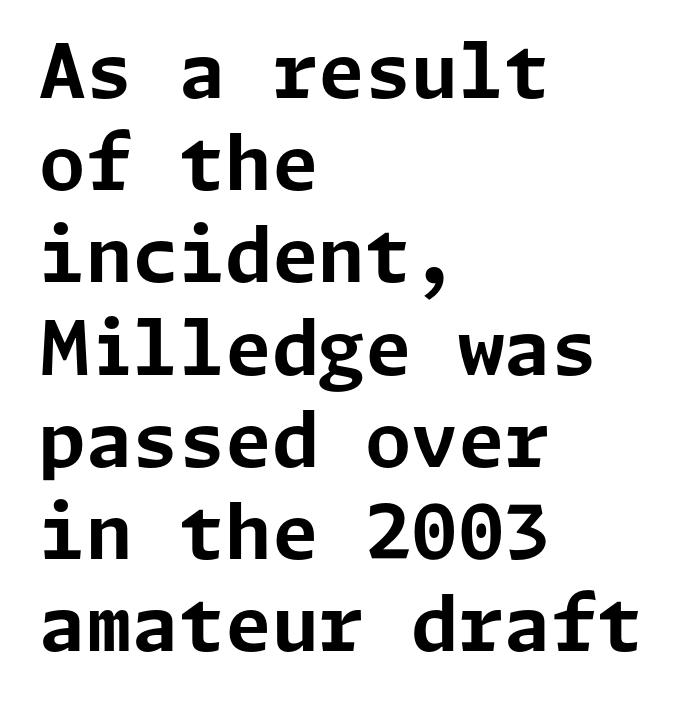
The image shows 75 px bold sans-serif type, upright; set left-aligned, line spacing 1.23x, normal letter spacing, not underlined; low stroke contrast and a medium x-height.
